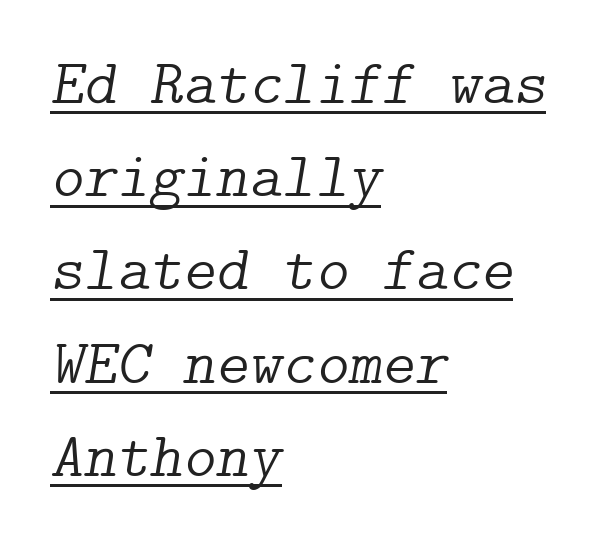
{"serif": "yes", "italic": "yes", "lean": "right", "slant_degrees": 9, "bold": "no", "weight": "light", "width": "normal", "stroke_contrast": "low", "x_height": "medium", "underline": "yes", "align": "left", "line_spacing": "normal", "line_spacing_ratio": 1.48, "letter_spacing": "normal", "letter_spacing_em": 0.0, "glyph_px": 63}
